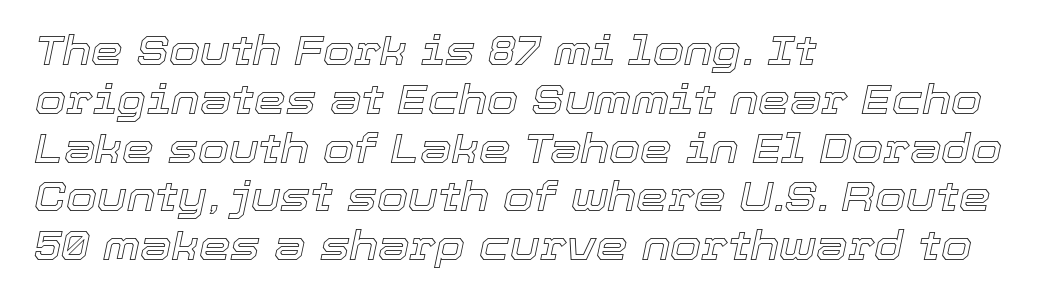
Slant detected: the letters are inclined. The space directly below the letters is spotless. Spacing between characters is what you'd get straight out of the box. The face used here is proportionally spaced, like ordinary book or web type. The paragraph has a hard left edge and a soft right edge.
